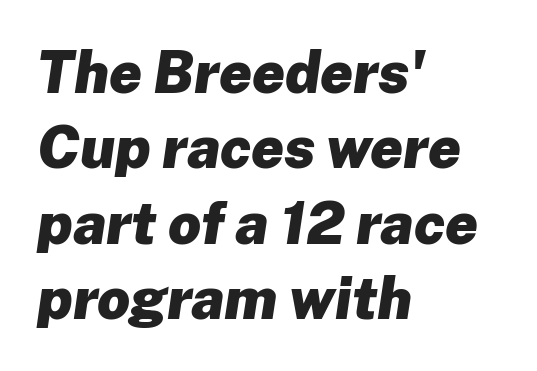
The image shows 58 px heavy type, italic (leaning right); set left-aligned, normal line spacing (1.3x), normal letter spacing, not underlined; low stroke contrast and a medium x-height.
